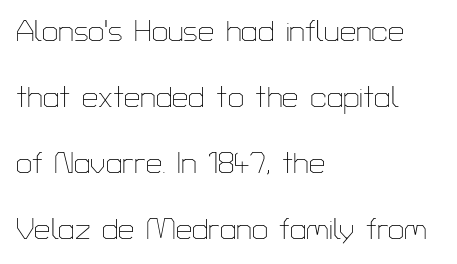
Q: Is the text bold? A: No.
Q: Is the text italic (slanted)? A: No, it is upright.
Q: Is the typeface a serif or a sans-serif typeface? A: Sans-serif.
Q: Is the text underlined? A: No.
Q: How is the paragraph aligned? A: Left-aligned.
Q: Is the spacing between letters normal or unusually wide? A: Normal.
Q: Is the spacing between lines tight, normal or loose? A: Loose.
Q: Width (condensed, normal, or wide)? A: Normal.
Q: Stroke contrast? A: Low.
Q: x-height? A: Medium.
Q: Monospaced? A: No.
